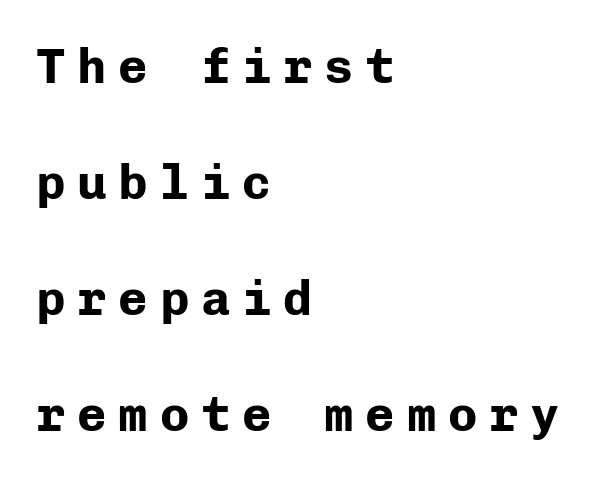
Q: Is the text bold? A: Yes.
Q: Is the text italic (slanted)? A: No, it is upright.
Q: Is the typeface a serif or a sans-serif typeface? A: Sans-serif.
Q: Is the text underlined? A: No.
Q: How is the paragraph aligned? A: Left-aligned.
Q: Is the spacing between letters normal or unusually wide? A: Unusually wide.
Q: Is the spacing between lines tight, normal or loose? A: Loose.
Q: Width (condensed, normal, or wide)? A: Normal.
Q: Stroke contrast? A: Low.
Q: x-height? A: Medium.
Q: Monospaced? A: Yes.
